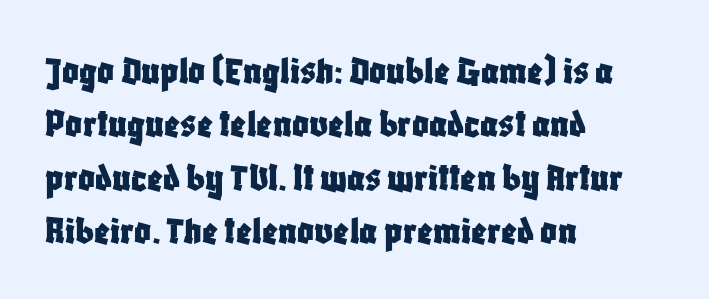
Q: Is the text italic (slanted)? A: No, it is upright.
Q: Is the typeface a serif or a sans-serif typeface? A: Sans-serif.
Q: Is the text underlined? A: No.
Q: How is the paragraph aligned? A: Left-aligned.
Q: Is the spacing between letters normal or unusually wide? A: Normal.
Q: Is the spacing between lines tight, normal or loose? A: Normal.
Q: Width (condensed, normal, or wide)? A: Condensed.
Q: Stroke contrast? A: Low.
Q: x-height? A: Large.
Q: Monospaced? A: No.
